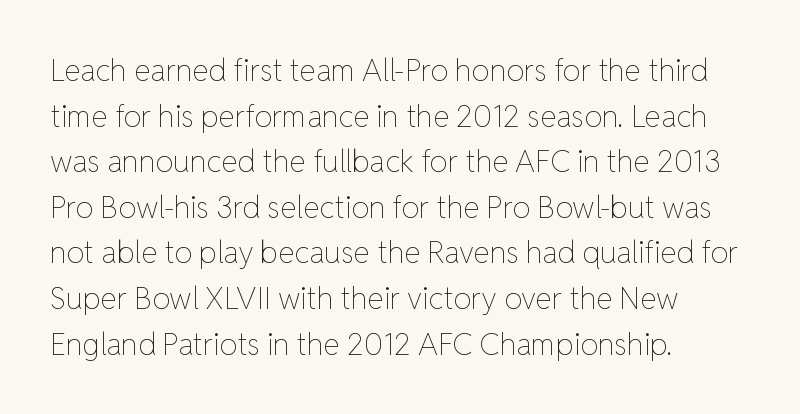
{"italic": "no", "bold": "no", "weight": "thin", "width": "normal", "stroke_contrast": "low", "x_height": "medium", "monospaced": "no", "underline": "no", "align": "left", "line_spacing": "normal", "line_spacing_ratio": 1.52, "letter_spacing": "normal", "letter_spacing_em": 0.0, "glyph_px": 30}
